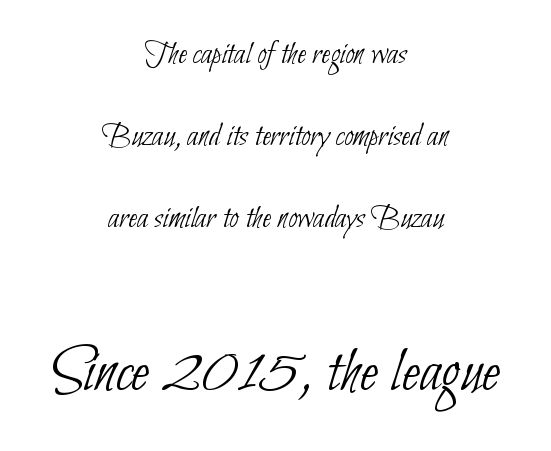
{"serif": "no", "bold": "no", "weight": "thin", "width": "condensed", "stroke_contrast": "low", "x_height": "small", "monospaced": "no", "underline": "no", "align": "center", "line_spacing": "loose", "line_spacing_ratio": 2.48, "letter_spacing": "normal", "letter_spacing_em": 0.0, "larger_block": "second", "size_ratio": 2.0, "glyph_px": 66}
